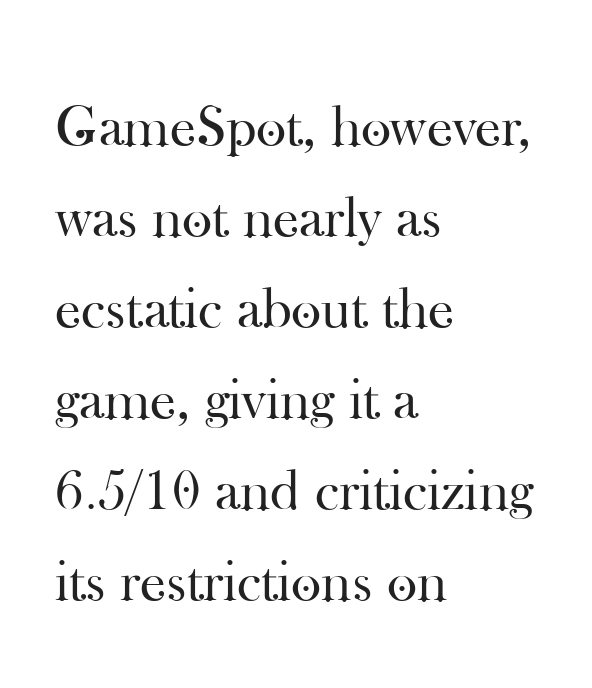
The image shows 58 px regular-weight serif type, upright; set left-aligned, normal line spacing (1.57x), normal letter spacing, not underlined; high stroke contrast and a small x-height.
